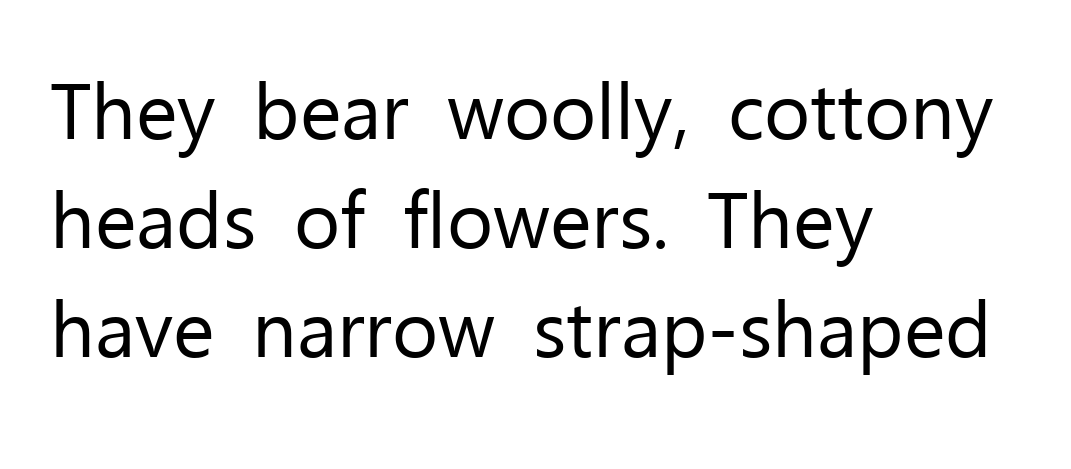
Counters stay open thanks to moderate or lighter strokes. The ragged edge is on the right, which tells us the setting is flush left. A sans-serif font was chosen for this passage. This sample uses plain, unmodified letter spacing. Every character sits straight up, as roman type does.
